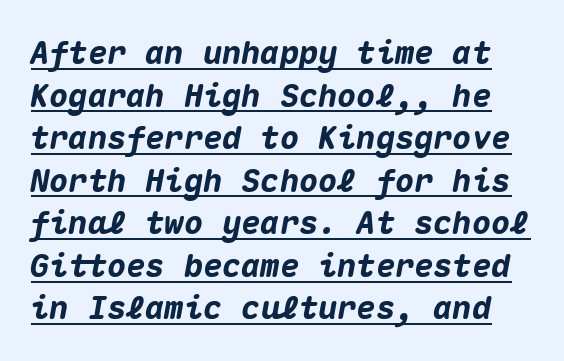
Slanted lettering throughout. Words appear dense and cohesive because spacing is normal. This is heavy type, rendered in bold. The typesetter has applied underlining to the passage shown. Here the designer chose a console-style face with uniform glyph widths.
